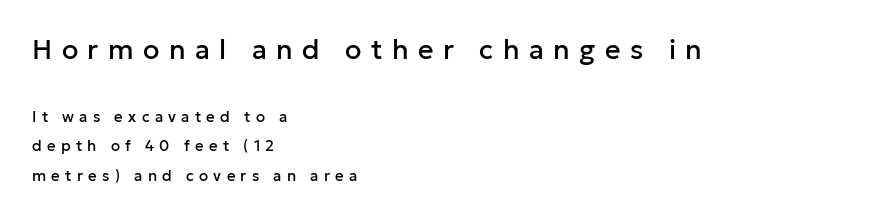
Q: Is the text italic (slanted)? A: No, it is upright.
Q: Is the text underlined? A: No.
Q: How is the paragraph aligned? A: Left-aligned.
Q: Is the spacing between letters normal or unusually wide? A: Unusually wide.
Q: Is the spacing between lines tight, normal or loose? A: Loose.
Q: Which block of text is set in a larger size, the first (top) or the second (bottom)? A: The first (top) one.
